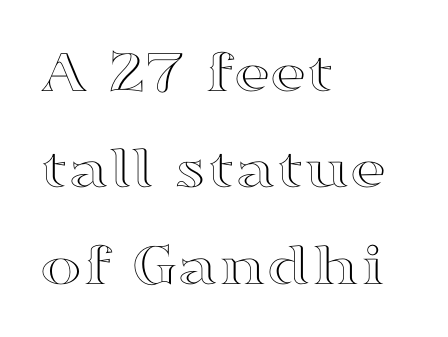
The image shows 63 px wide type, upright; set left-aligned, normal line spacing (1.53x), normal letter spacing, not underlined; a medium x-height.
